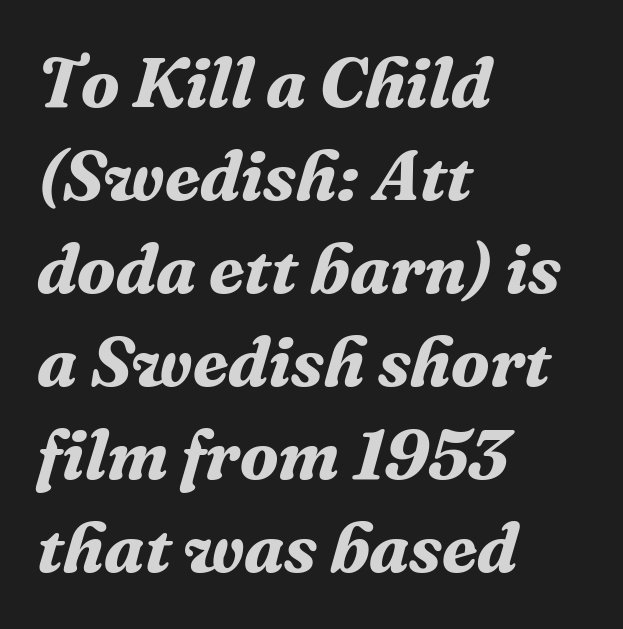
The image shows 71 px bold serif type, italic (leaning right); set left-aligned, normal line spacing (1.31x), normal letter spacing, not underlined; medium stroke contrast and a medium x-height.
